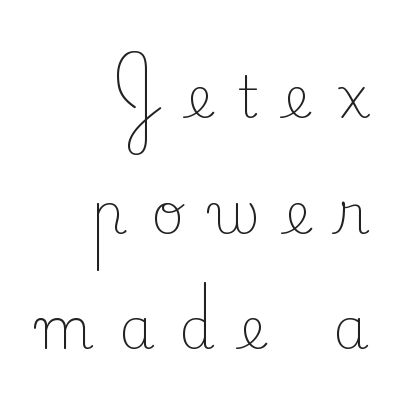
{"serif": "yes", "italic": "no", "bold": "no", "weight": "light", "width": "normal", "stroke_contrast": "low", "x_height": "small", "monospaced": "no", "underline": "no", "align": "right", "line_spacing": "loose", "line_spacing_ratio": 2.03, "letter_spacing": "wide", "letter_spacing_em": 0.44, "glyph_px": 57}
